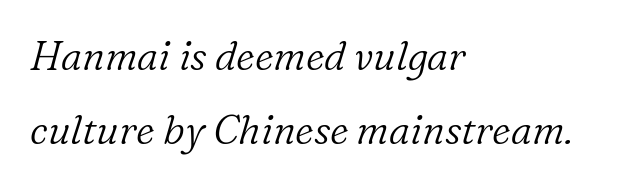
Stems here are at most as thick as an everyday book face. Tracking here is standard; glyphs follow each other at the usual distance. Observe the serifs anchoring each vertical stroke in this sample. Do the characters align in a grid? No, the font is proportional. Bare-footed words on every line.
